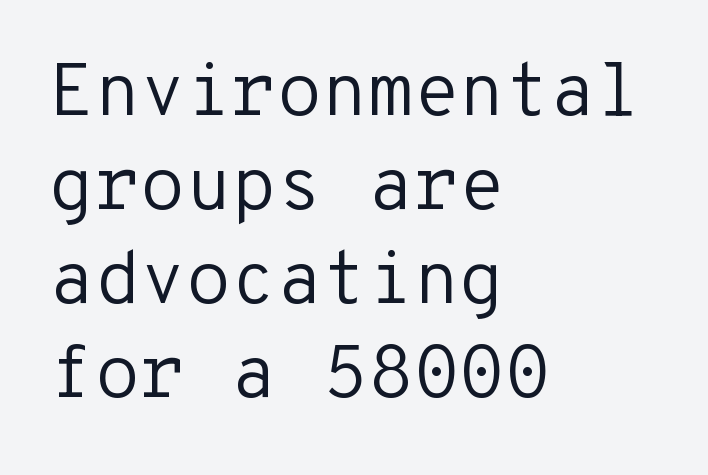
Here the glyphs are tracked normally, forming tight word shapes. The foot of each line stays bare and open. A typesetter would label this face a sans. The cut favours lightness, reaching ordinary text weight at its darkest. Summary of vertical rhythm: regular, with standard interline spacing. Line beginnings align vertically; line endings do not.
